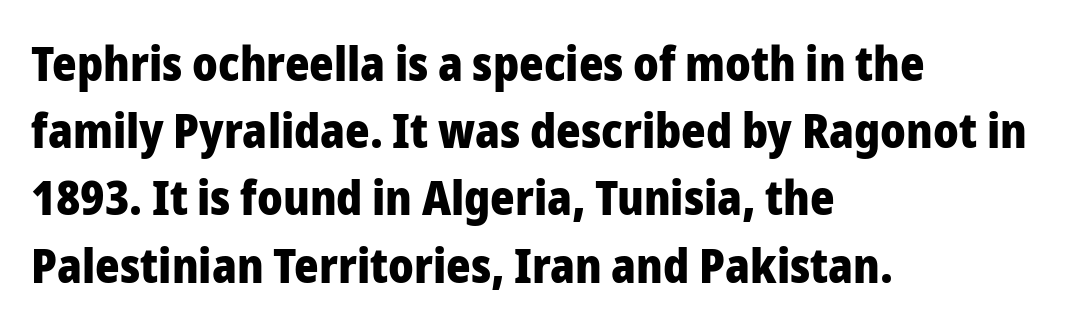
The image shows 47 px heavy sans-serif type, upright; set left-aligned, normal line spacing (1.43x), normal letter spacing, not underlined; low stroke contrast and a medium x-height.
